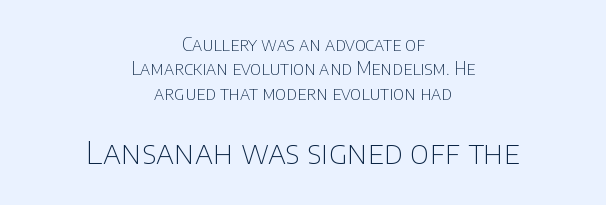
Q: Is the text bold? A: No.
Q: Is the text italic (slanted)? A: No, it is upright.
Q: Is the typeface a serif or a sans-serif typeface? A: Sans-serif.
Q: Is the text underlined? A: No.
Q: How is the paragraph aligned? A: Centered.
Q: Is the spacing between letters normal or unusually wide? A: Normal.
Q: Is the spacing between lines tight, normal or loose? A: Normal.
Q: Which block of text is set in a larger size, the first (top) or the second (bottom)? A: The second (bottom) one.
Q: Width (condensed, normal, or wide)? A: Normal.
Q: Stroke contrast? A: Low.
Q: x-height? A: Large.
Q: Monospaced? A: No.
